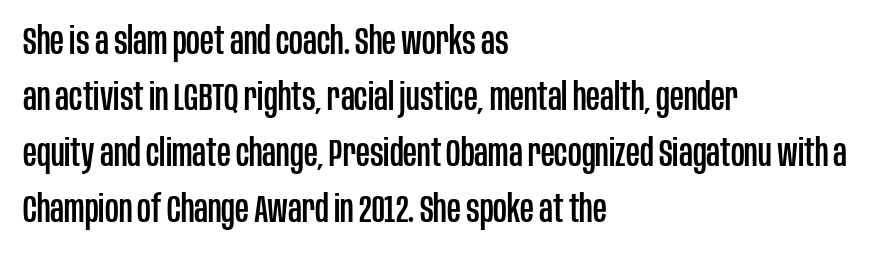
Do the characters align in a grid? No, the font is proportional. The letters carry no serifs — their stems end cleanly without finishing strokes. A bare baseline throughout the passage. The line texture is even and compact thanks to regular tracking.
